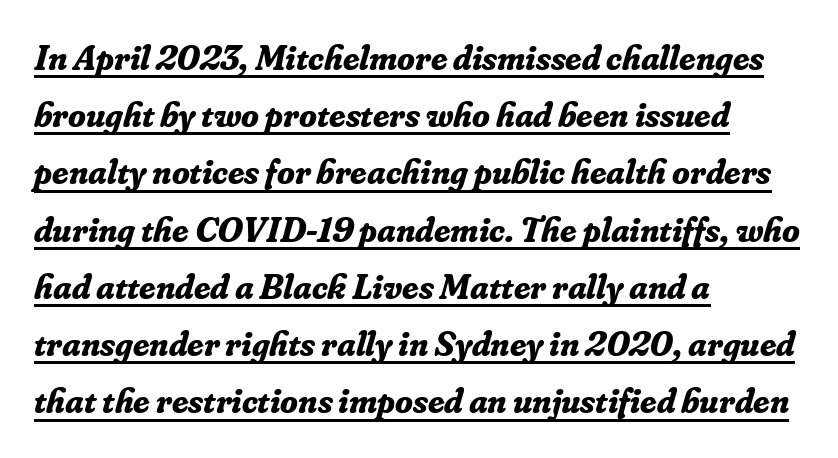
Q: Is the text bold? A: Yes.
Q: Is the text italic (slanted)? A: Yes, it leans right by about 16 degrees.
Q: Is the typeface a serif or a sans-serif typeface? A: Serif.
Q: Is the text underlined? A: Yes.
Q: How is the paragraph aligned? A: Left-aligned.
Q: Is the spacing between letters normal or unusually wide? A: Normal.
Q: Is the spacing between lines tight, normal or loose? A: Normal.
Q: Width (condensed, normal, or wide)? A: Normal.
Q: Stroke contrast? A: Low.
Q: x-height? A: Small.
Q: Monospaced? A: No.
